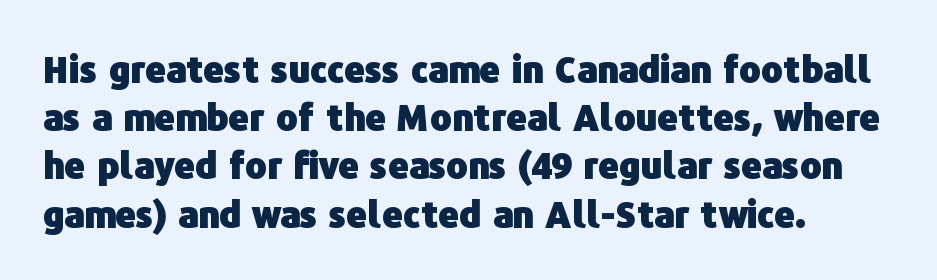
Q: Is the text bold? A: Yes.
Q: Is the text italic (slanted)? A: No, it is upright.
Q: Is the typeface a serif or a sans-serif typeface? A: Sans-serif.
Q: Is the text underlined? A: No.
Q: How is the paragraph aligned? A: Left-aligned.
Q: Is the spacing between letters normal or unusually wide? A: Normal.
Q: Is the spacing between lines tight, normal or loose? A: Normal.
Q: Width (condensed, normal, or wide)? A: Normal.
Q: Stroke contrast? A: Low.
Q: x-height? A: Medium.
Q: Monospaced? A: No.
